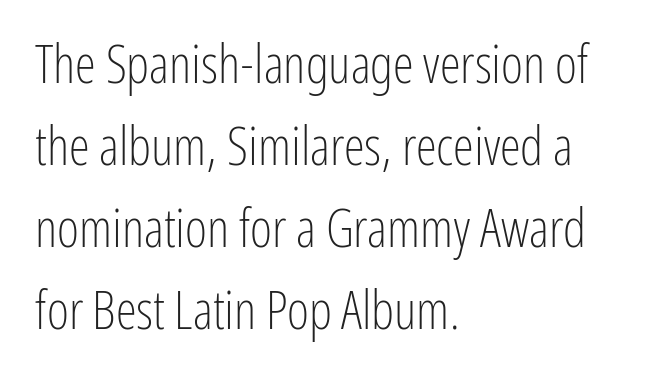
{"serif": "no", "italic": "no", "bold": "no", "weight": "light", "width": "condensed", "stroke_contrast": "low", "x_height": "medium", "monospaced": "no", "underline": "no", "align": "left", "line_spacing": "normal", "line_spacing_ratio": 1.55, "letter_spacing": "normal", "letter_spacing_em": 0.0, "glyph_px": 53}
